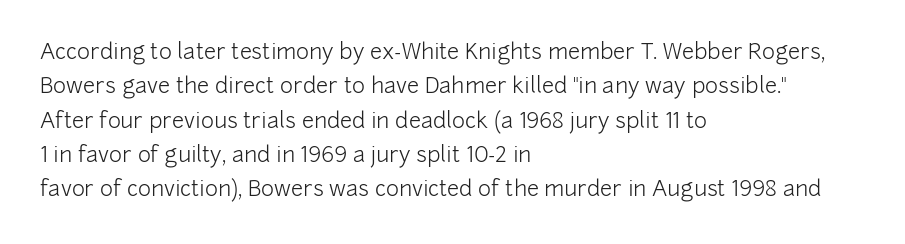
The image shows 22 px text type, upright; set left-aligned, normal line spacing (1.56x), normal letter spacing, not underlined.
